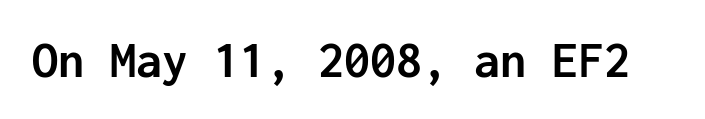
{"serif": "no", "italic": "no", "bold": "yes", "weight": "semibold", "width": "normal", "stroke_contrast": "low", "x_height": "medium", "monospaced": "yes", "underline": "no", "letter_spacing": "normal", "letter_spacing_em": 0.0, "glyph_px": 52}
